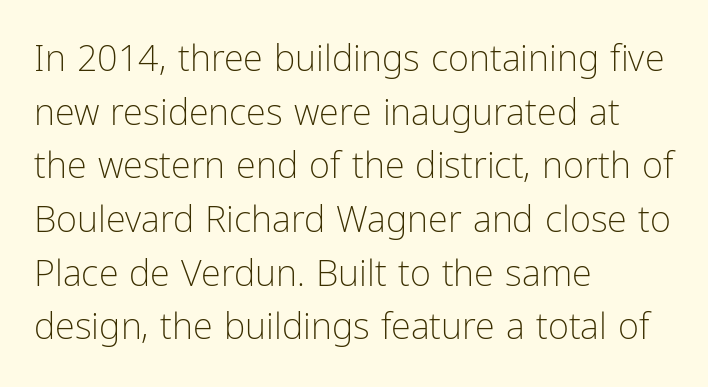
{"serif": "no", "italic": "no", "bold": "no", "weight": "light", "width": "condensed", "stroke_contrast": "low", "x_height": "medium", "monospaced": "no", "underline": "no", "align": "left", "line_spacing": "normal", "line_spacing_ratio": 1.49, "letter_spacing": "normal", "letter_spacing_em": 0.0, "glyph_px": 36}
